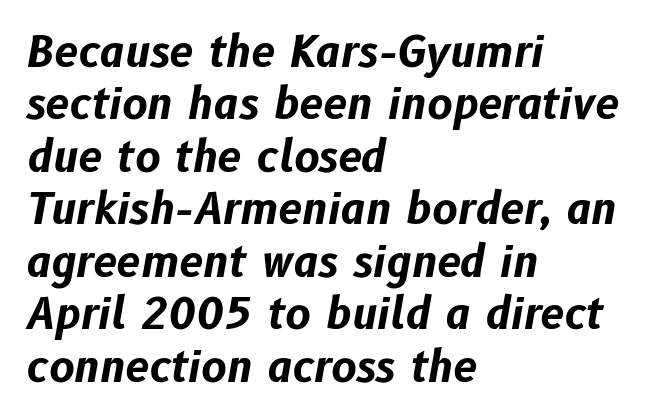
This rendering features lettering with no underline. The type is set solid horizontally, with unmodified tracking. The rendering uses natural spacing where letterforms have individual widths. Is the block centered? No — it sits flush against the left margin.
